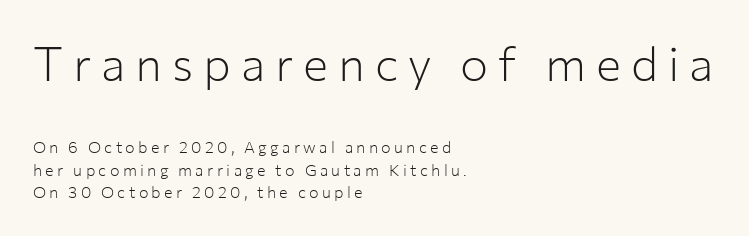
The image shows 47 px light sans-serif type, upright; set left-aligned, normal line spacing (1.4x), unusually wide letter spacing (+0.21 em), not underlined; the first (top) block is 2.94x larger; low stroke contrast and a medium x-height.
